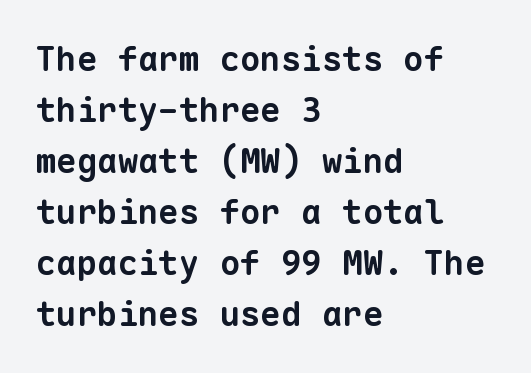
The image shows 34 px bold sans-serif type, monospaced; set left-aligned, normal line spacing (1.5x), normal letter spacing, not underlined; low stroke contrast and a medium x-height.
